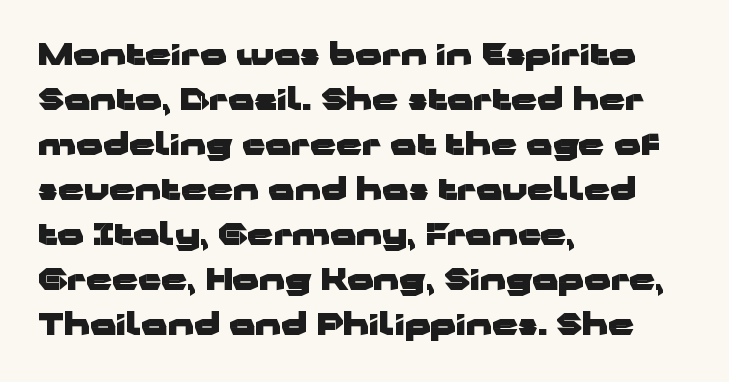
Alignment: flush left. Leading matches the norm, producing a regular column. A dark, heavy texture on the line: the type is bold. Nope, not italic — everything's standing straight. The passage shown is typeset with a sans-serif family. Note the varied advance widths — an 'i' is clearly narrower than an 'm'.
